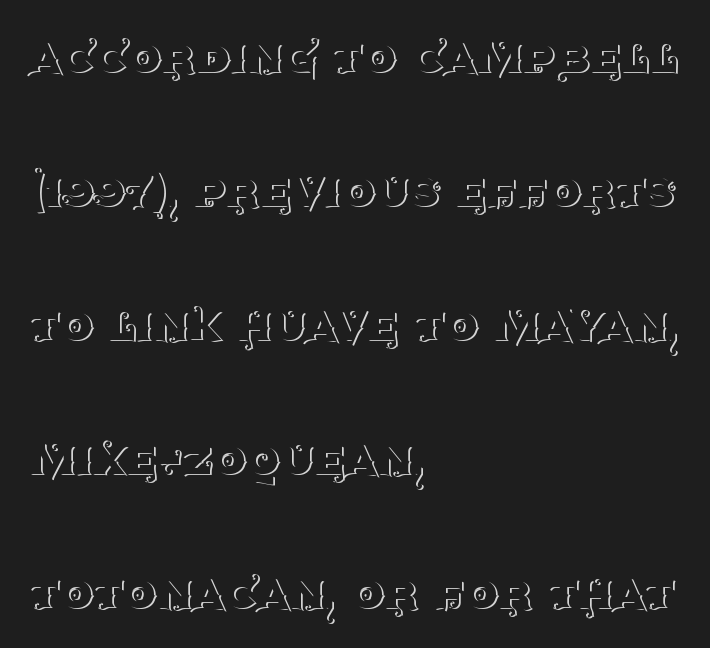
{"serif": "yes", "italic": "no", "bold": "no", "weight": "thin", "width": "normal", "stroke_contrast": "medium", "x_height": "large", "monospaced": "no", "underline": "no", "align": "left", "line_spacing": "loose", "line_spacing_ratio": 2.48, "letter_spacing": "normal", "letter_spacing_em": 0.0, "glyph_px": 54}
